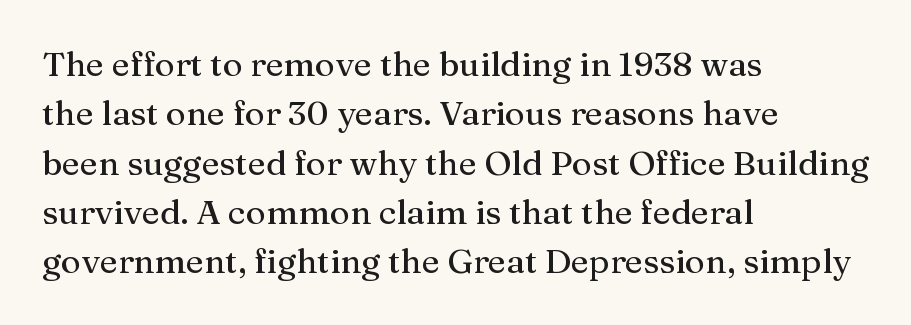
If you drew a line through each stem, it would be perfectly vertical. Just letters on the line, the space beneath them empty. Look at the bottom of the vertical strokes: they flare into serifs here. In terms of letterspacing, this is plain default setting. A normal amount of white space separates one row of letters from the next.
